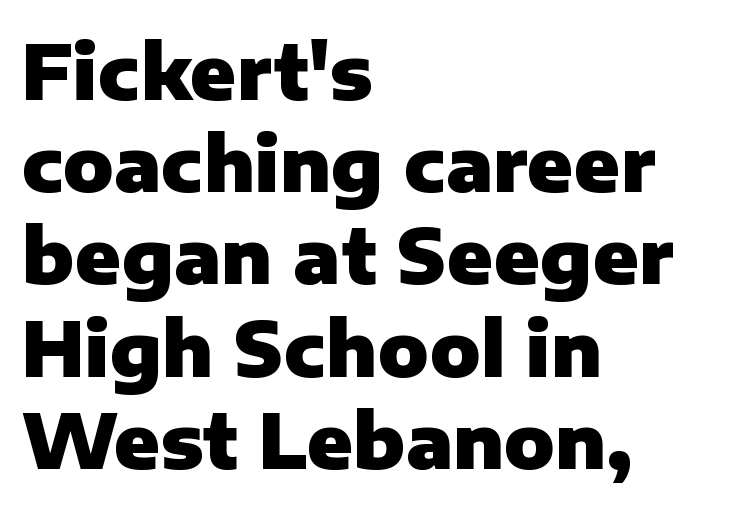
Q: Is the text bold? A: Yes.
Q: Is the text italic (slanted)? A: No, it is upright.
Q: Is the typeface a serif or a sans-serif typeface? A: Sans-serif.
Q: Is the text underlined? A: No.
Q: How is the paragraph aligned? A: Left-aligned.
Q: Is the spacing between letters normal or unusually wide? A: Normal.
Q: Width (condensed, normal, or wide)? A: Normal.
Q: Stroke contrast? A: Low.
Q: x-height? A: Medium.
Q: Monospaced? A: No.
